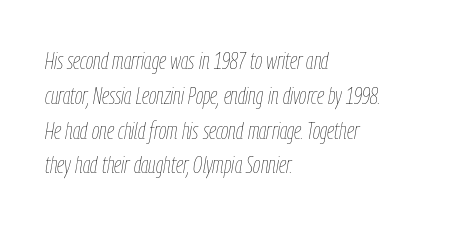
Typeset ragged right — the left edge is the straight one. The gaps between neighbouring characters are ordinary and unremarkable. The passage shown is not bold in any degree. The rows are spaced the way most documents space them.
